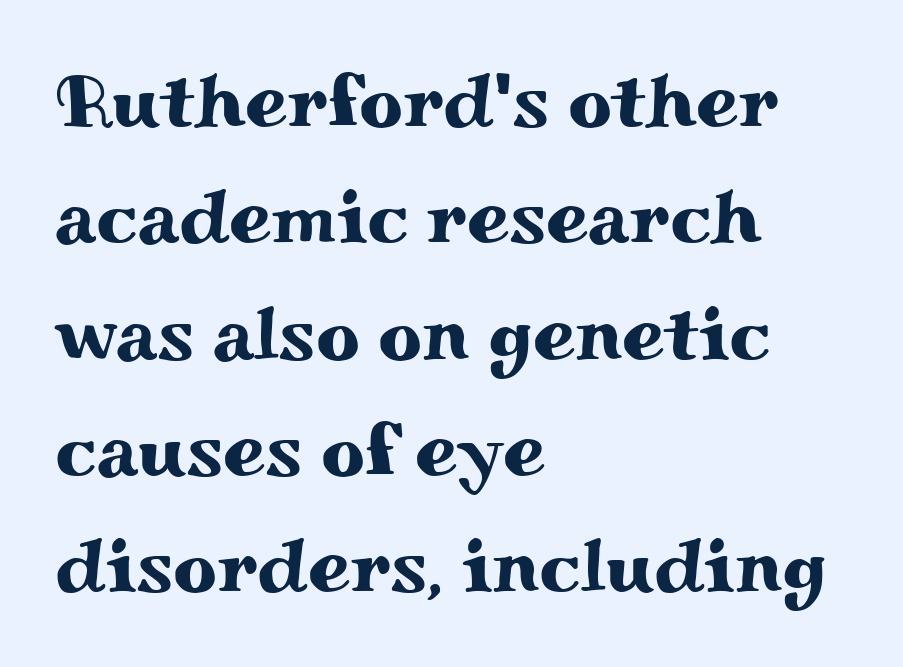
{"serif": "yes", "italic": "no", "width": "wide", "stroke_contrast": "medium", "x_height": "small", "monospaced": "no", "underline": "no", "align": "left", "line_spacing": "normal", "line_spacing_ratio": 1.53, "letter_spacing": "normal", "letter_spacing_em": 0.0, "glyph_px": 76}
